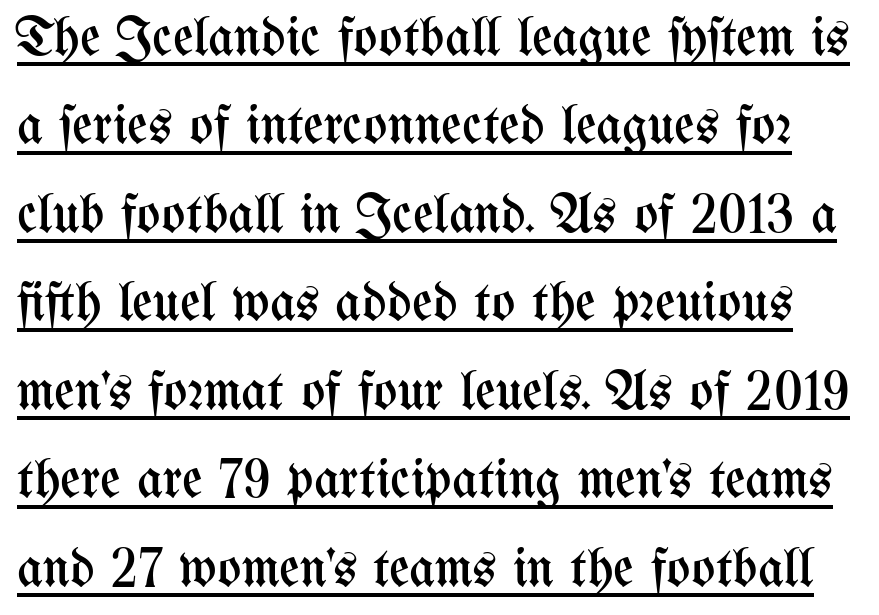
Q: Is the text bold? A: No.
Q: Is the text italic (slanted)? A: No, it is upright.
Q: Is the text underlined? A: Yes.
Q: Is the spacing between letters normal or unusually wide? A: Normal.
Q: Is the spacing between lines tight, normal or loose? A: Normal.
Q: Width (condensed, normal, or wide)? A: Condensed.
Q: Stroke contrast? A: Medium.
Q: x-height? A: Medium.
Q: Monospaced? A: No.
